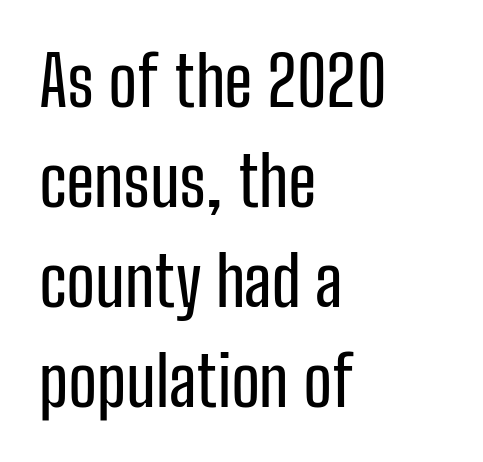
Q: Is the text italic (slanted)? A: No, it is upright.
Q: Is the typeface a serif or a sans-serif typeface? A: Sans-serif.
Q: Is the text underlined? A: No.
Q: How is the paragraph aligned? A: Left-aligned.
Q: Is the spacing between letters normal or unusually wide? A: Normal.
Q: Is the spacing between lines tight, normal or loose? A: Normal.
Q: Width (condensed, normal, or wide)? A: Condensed.
Q: Stroke contrast? A: Low.
Q: x-height? A: Medium.
Q: Monospaced? A: No.
